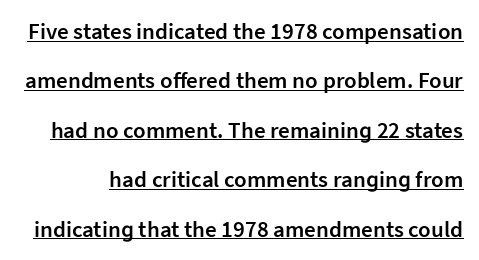
Q: Is the text bold? A: Semi-bold.
Q: Is the text italic (slanted)? A: No, it is upright.
Q: Is the text underlined? A: Yes.
Q: Is the spacing between letters normal or unusually wide? A: Normal.
Q: Is the spacing between lines tight, normal or loose? A: Loose.
